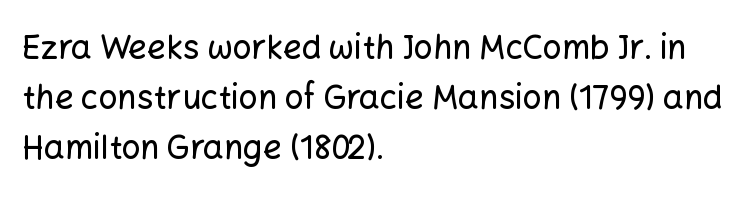
{"serif": "no", "italic": "no", "width": "normal", "stroke_contrast": "low", "x_height": "medium", "monospaced": "no", "underline": "no", "align": "left", "line_spacing": "normal", "line_spacing_ratio": 1.51, "letter_spacing": "normal", "letter_spacing_em": 0.0, "glyph_px": 33}
